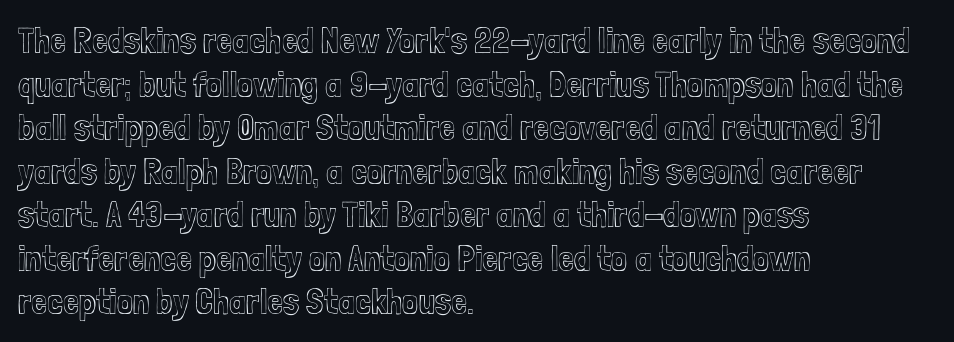
{"italic": "no", "width": "condensed", "x_height": "medium", "monospaced": "no", "underline": "no", "align": "left", "line_spacing_ratio": 1.21, "letter_spacing": "normal", "letter_spacing_em": 0.0, "glyph_px": 36}
